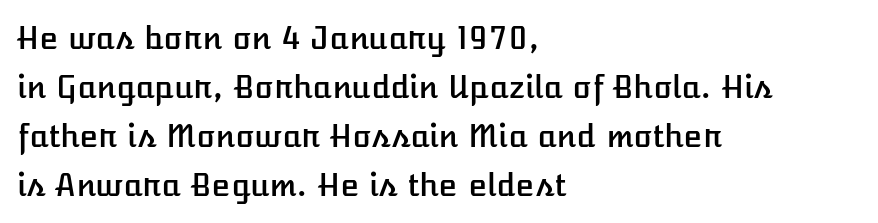
{"italic": "no", "width": "normal", "stroke_contrast": "low", "x_height": "medium", "monospaced": "no", "underline": "no", "align": "left", "line_spacing": "normal", "line_spacing_ratio": 1.58, "letter_spacing": "normal", "letter_spacing_em": 0.0, "glyph_px": 31}
